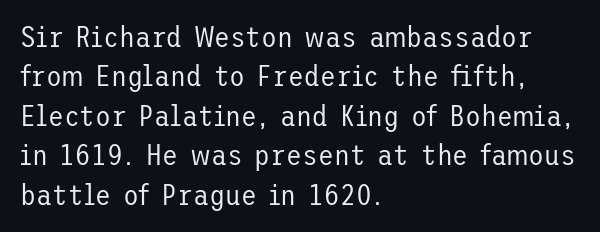
The letters sit at their default tracking, neither squeezed nor spread. Letters have the restrained weight of plain body copy at most. The rendering anchors every line to the left-hand side. Baseline-to-baseline distance is the conventional proportion of letter height. The glyphs are unaccompanied by any horizontal stroke below them.
